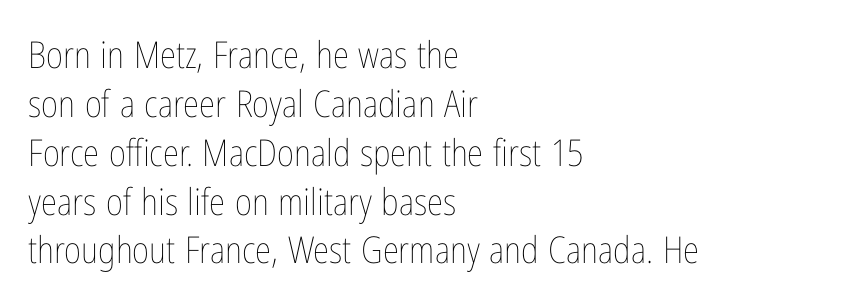
These lines are rendered in a variable-pitch font. Casual observation: everything's shoved over to the left. The space beneath each line is pristine and unruled. Heft: none added — not bold. A typesetter would call this zero additional tracking. Italic: no, the glyphs are upright roman.
